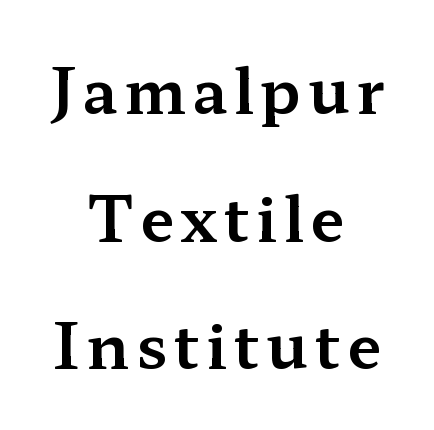
Q: Is the text italic (slanted)? A: No, it is upright.
Q: Is the typeface a serif or a sans-serif typeface? A: Serif.
Q: Is the text underlined? A: No.
Q: How is the paragraph aligned? A: Centered.
Q: Is the spacing between lines tight, normal or loose? A: Loose.
Q: Width (condensed, normal, or wide)? A: Wide.
Q: Stroke contrast? A: Medium.
Q: x-height? A: Medium.
Q: Monospaced? A: No.
